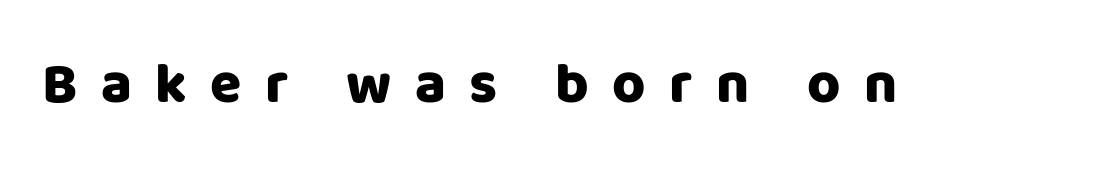
Q: Is the text italic (slanted)? A: No, it is upright.
Q: Is the typeface a serif or a sans-serif typeface? A: Sans-serif.
Q: Is the text underlined? A: No.
Q: Is the spacing between letters normal or unusually wide? A: Unusually wide.
Q: Width (condensed, normal, or wide)? A: Normal.
Q: Stroke contrast? A: Low.
Q: x-height? A: Large.
Q: Monospaced? A: No.
